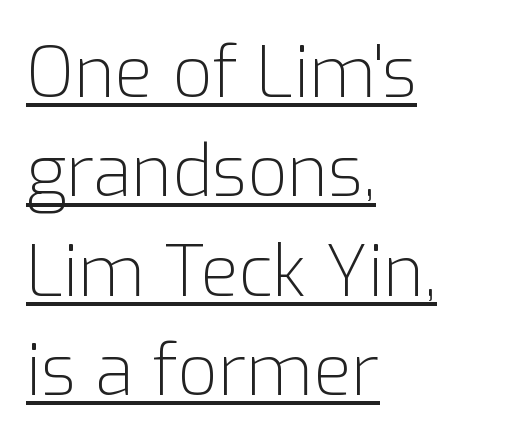
{"serif": "no", "italic": "no", "bold": "no", "weight": "light", "width": "normal", "stroke_contrast": "low", "x_height": "medium", "monospaced": "no", "underline": "yes", "align": "left", "line_spacing": "normal", "line_spacing_ratio": 1.42, "letter_spacing": "normal", "letter_spacing_em": 0.0, "glyph_px": 70}
